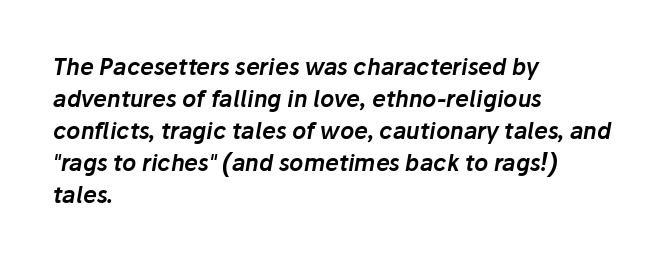
Compared with typical body copy, the letter spacing here is the same. Regarding leading, the lines here are spaced in the standard way. Any mark beneath the type? The region is blank. If you drew a line through each stem, it would be angled.
